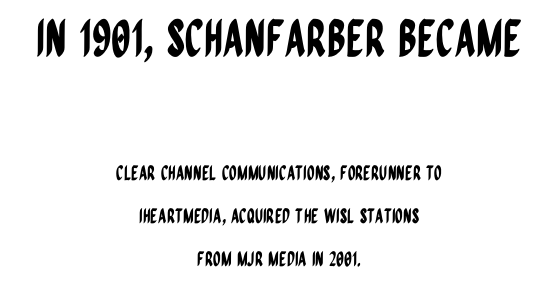
{"serif": "no", "italic": "no", "width": "condensed", "stroke_contrast": "low", "x_height": "large", "monospaced": "no", "underline": "no", "align": "center", "line_spacing": "loose", "line_spacing_ratio": 2.16, "letter_spacing": "normal", "letter_spacing_em": 0.0, "larger_block": "first", "size_ratio": 2.5, "glyph_px": 50}
